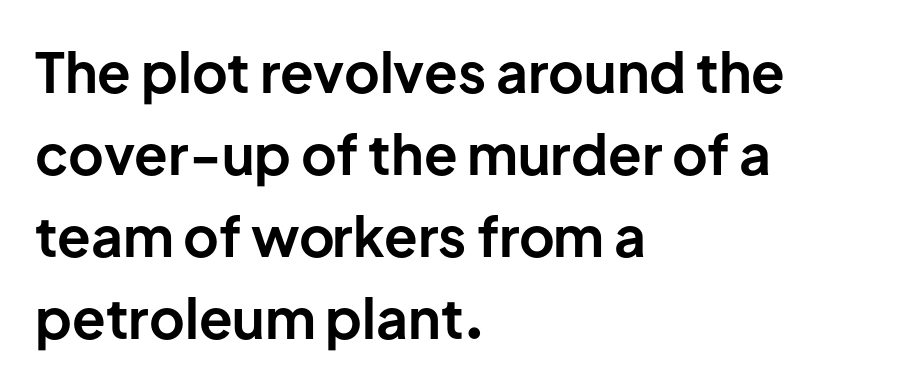
Q: Is the text bold? A: Yes.
Q: Is the text italic (slanted)? A: No, it is upright.
Q: Is the typeface a serif or a sans-serif typeface? A: Sans-serif.
Q: Is the text underlined? A: No.
Q: How is the paragraph aligned? A: Left-aligned.
Q: Is the spacing between letters normal or unusually wide? A: Normal.
Q: Is the spacing between lines tight, normal or loose? A: Normal.
Q: Width (condensed, normal, or wide)? A: Normal.
Q: Stroke contrast? A: Low.
Q: x-height? A: Medium.
Q: Monospaced? A: No.
